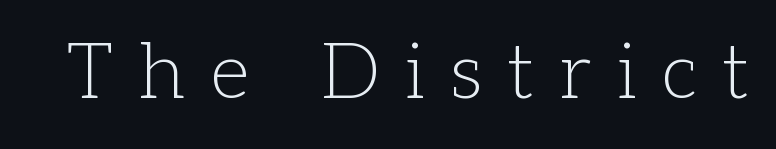
{"serif": "yes", "italic": "no", "bold": "no", "weight": "light", "width": "normal", "stroke_contrast": "low", "x_height": "medium", "monospaced": "no", "underline": "no", "letter_spacing": "wide", "letter_spacing_em": 0.33, "glyph_px": 78}
